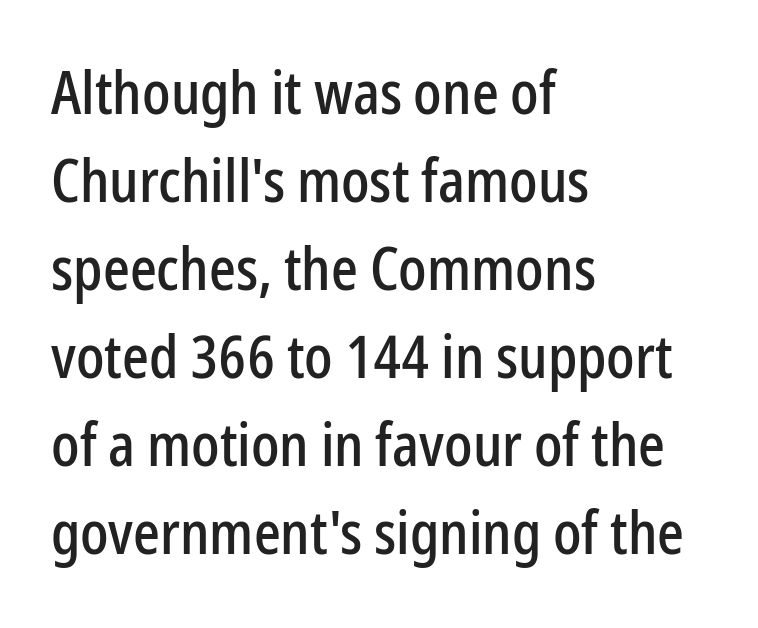
The image shows 59 px condensed sans-serif type, upright; set left-aligned, normal line spacing (1.49x), normal letter spacing, not underlined; low stroke contrast and a medium x-height.
